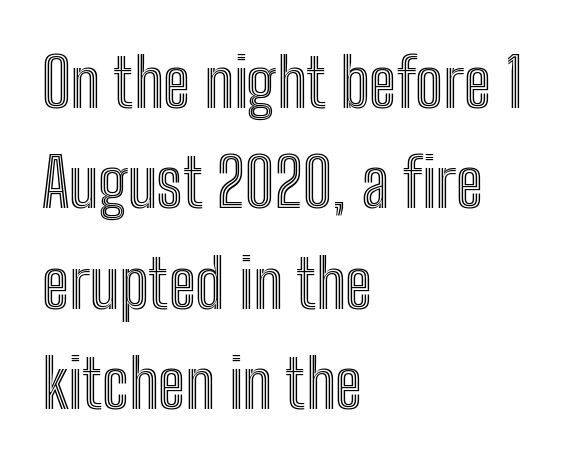
{"italic": "no", "width": "condensed", "x_height": "medium", "monospaced": "no", "underline": "no", "align": "left", "line_spacing": "normal", "line_spacing_ratio": 1.5, "letter_spacing": "normal", "letter_spacing_em": 0.0, "glyph_px": 67}
